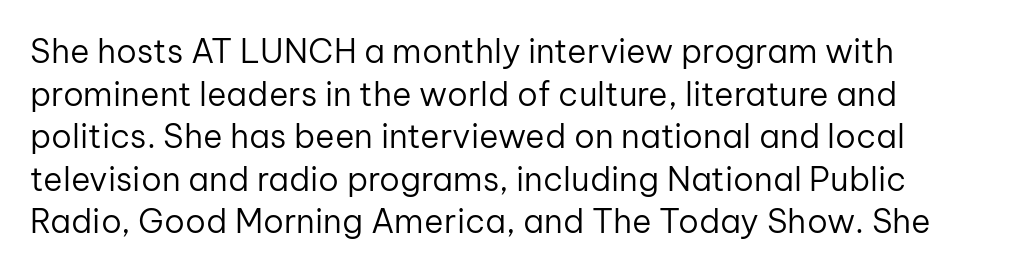
This rendering leaves character spacing at its baseline value. Weight: not bold — regular or lighter. A normal amount of white space separates one row of letters from the next. Descender tails drop into unmarked territory. You could not count columns in this text — the font is proportionally spaced. Does the lettering tilt? It doesn't — this is upright.
